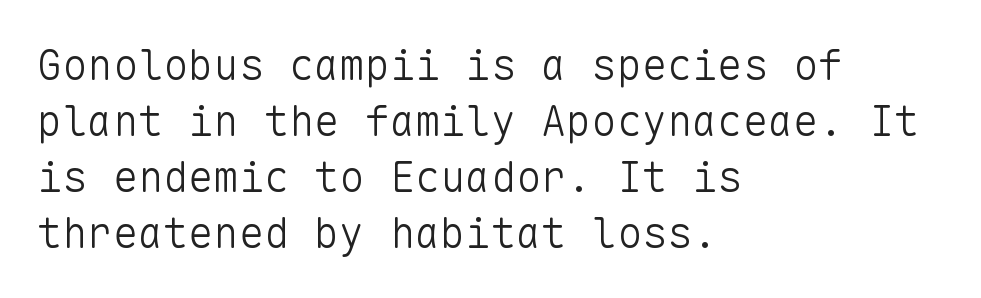
The image shows 42 px light sans-serif type, upright, monospaced; set left-aligned, normal line spacing (1.33x), normal letter spacing, not underlined; low stroke contrast and a medium x-height.
